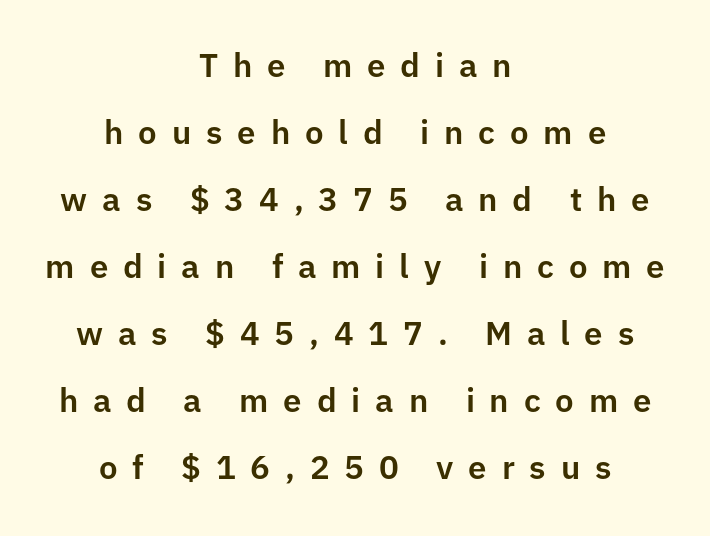
Q: Is the text italic (slanted)? A: No, it is upright.
Q: Is the typeface a serif or a sans-serif typeface? A: Sans-serif.
Q: Is the text underlined? A: No.
Q: How is the paragraph aligned? A: Centered.
Q: Is the spacing between letters normal or unusually wide? A: Unusually wide.
Q: Is the spacing between lines tight, normal or loose? A: Loose.
Q: Width (condensed, normal, or wide)? A: Normal.
Q: Stroke contrast? A: Low.
Q: x-height? A: Medium.
Q: Monospaced? A: No.
